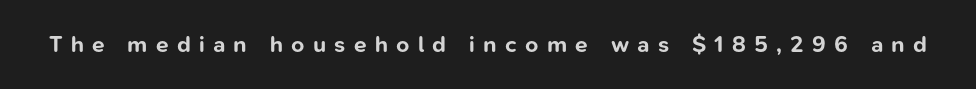
Q: Is the text bold? A: Yes.
Q: Is the text italic (slanted)? A: No, it is upright.
Q: Is the text underlined? A: No.
Q: Is the spacing between letters normal or unusually wide? A: Unusually wide.
